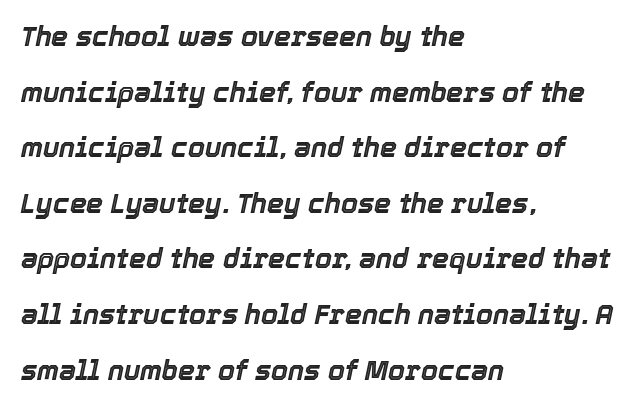
Honestly, the letter spacing is just normal — you wouldn't notice it. The specimen omits any rule beneath the text block's lines. Every character sits at an angle, as italics do. Vertical spacing — loose.
